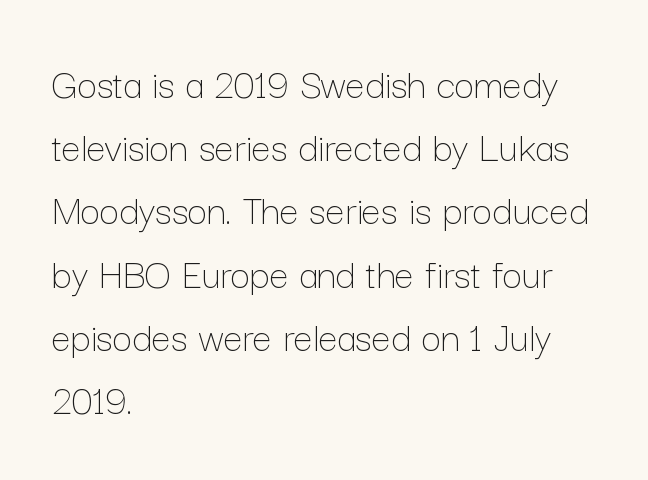
Q: Is the text bold? A: No.
Q: Is the text italic (slanted)? A: No, it is upright.
Q: Is the text underlined? A: No.
Q: How is the paragraph aligned? A: Left-aligned.
Q: Is the spacing between letters normal or unusually wide? A: Normal.
Q: Is the spacing between lines tight, normal or loose? A: Normal.
Q: Width (condensed, normal, or wide)? A: Normal.
Q: Stroke contrast? A: Low.
Q: x-height? A: Medium.
Q: Monospaced? A: No.
